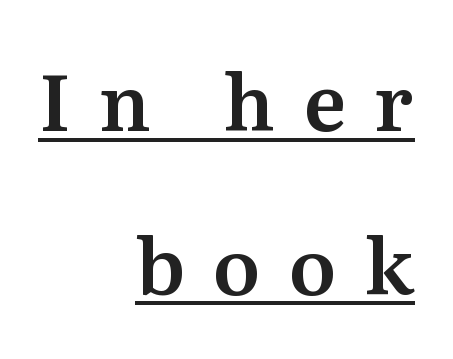
The image shows 78 px serif type, upright; set right-aligned, loose line spacing (2.1x), unusually wide letter spacing (+0.36 em), underlined; medium stroke contrast and a medium x-height.
